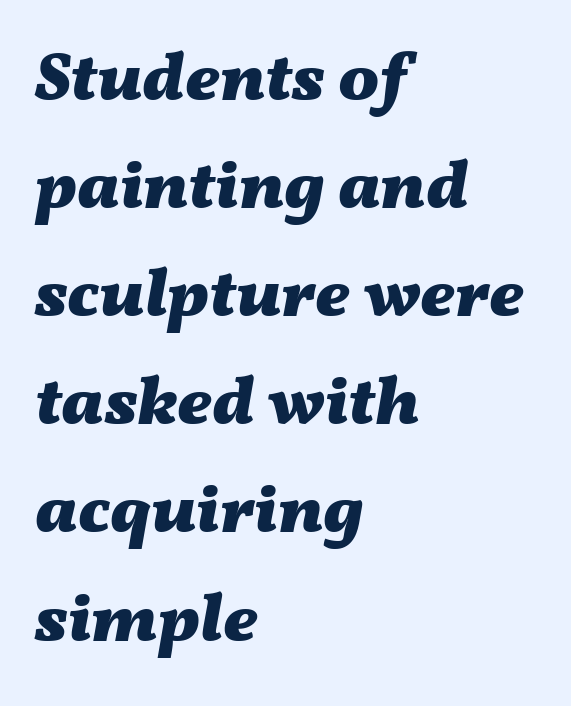
The image shows 68 px heavy, wide type, italic (leaning right); set left-aligned, normal line spacing (1.59x), normal letter spacing, not underlined; medium stroke contrast and a medium x-height.
